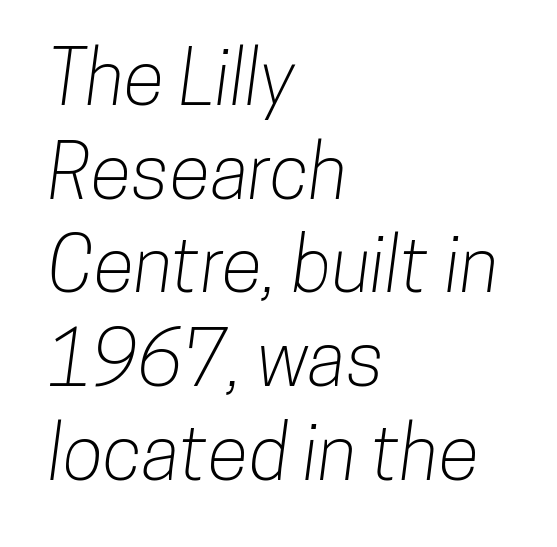
The image shows 75 px condensed sans-serif type; set left-aligned, normal line spacing (1.25x), normal letter spacing, not underlined; low stroke contrast and a medium x-height.
